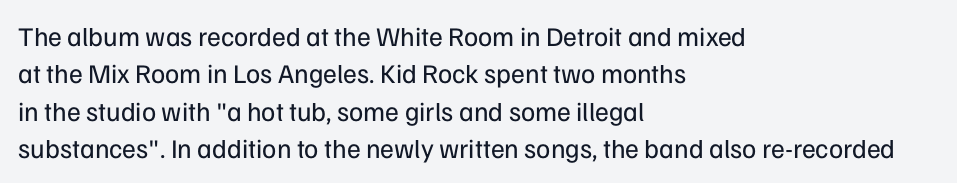
The image shows 27 px text type, upright; set left-aligned, normal line spacing (1.38x), normal letter spacing, not underlined.
